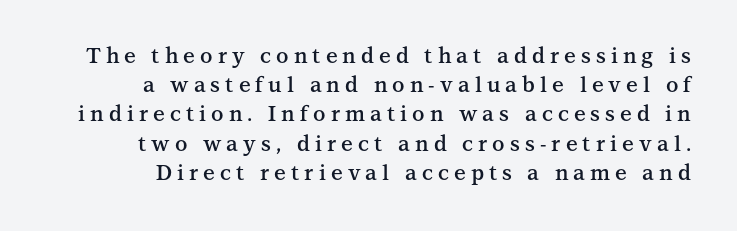
{"italic": "no", "bold": "semi", "underline": "no", "line_spacing": "normal", "line_spacing_ratio": 1.39, "letter_spacing": "wide", "letter_spacing_em": 0.24, "glyph_px": 21}
